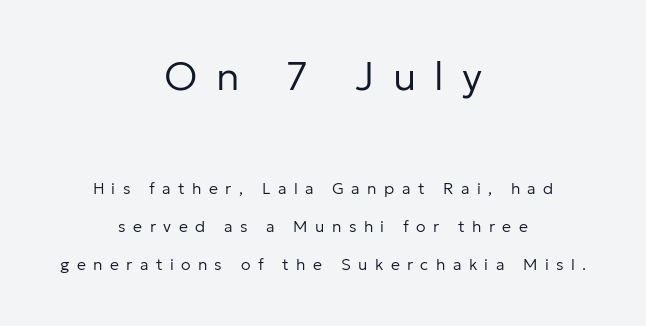
The image shows 40 px regular-weight sans-serif type, upright; set centered, loose line spacing (2.37x), unusually wide letter spacing (+0.46 em), not underlined; the first (top) block is 2.5x larger; low stroke contrast and a medium x-height.
